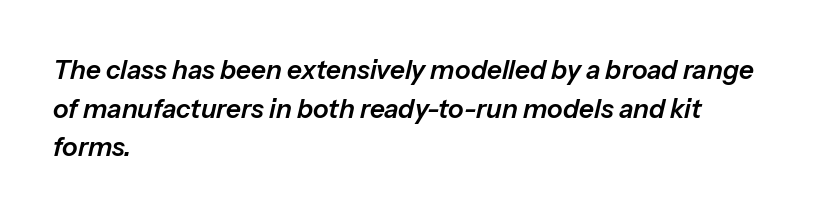
The tracking reads as untouched default to a designer's eye. A student would call this left alignment; a typographer would say flush left, rag right. Is there much room between lines? A standard amount, neither cramped nor airy. The specimen omits any rule beneath the text block's lines. Posture: slanted.
